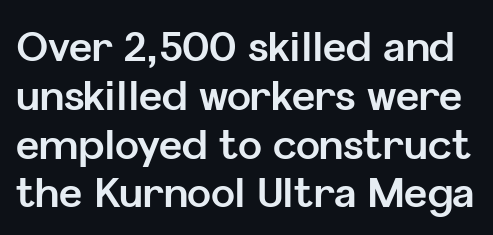
{"serif": "no", "italic": "no", "bold": "yes", "weight": "bold", "width": "normal", "stroke_contrast": "low", "x_height": "medium", "monospaced": "no", "underline": "no", "line_spacing_ratio": 1.22, "letter_spacing": "normal", "letter_spacing_em": 0.0, "glyph_px": 40}
